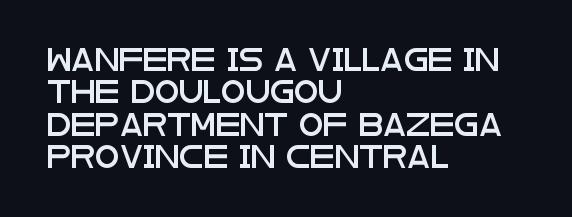
{"italic": "no", "underline": "no", "align": "left", "line_spacing": "normal", "line_spacing_ratio": 1.47, "letter_spacing": "normal", "letter_spacing_em": 0.0, "glyph_px": 22}
